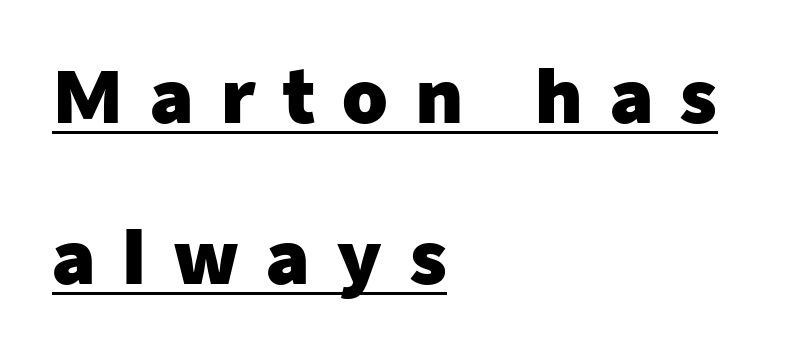
{"serif": "no", "italic": "no", "bold": "yes", "weight": "heavy", "width": "normal", "stroke_contrast": "low", "x_height": "medium", "monospaced": "no", "underline": "yes", "align": "left", "line_spacing": "loose", "line_spacing_ratio": 2.2, "letter_spacing": "wide", "letter_spacing_em": 0.36, "glyph_px": 73}
